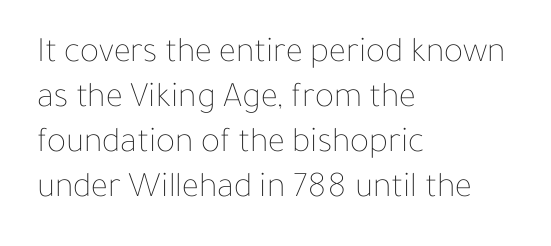
{"italic": "no", "bold": "no", "weight": "thin", "width": "normal", "stroke_contrast": "low", "x_height": "medium", "monospaced": "no", "underline": "no", "align": "left", "line_spacing": "normal", "line_spacing_ratio": 1.25, "letter_spacing": "normal", "letter_spacing_em": 0.0, "glyph_px": 36}
